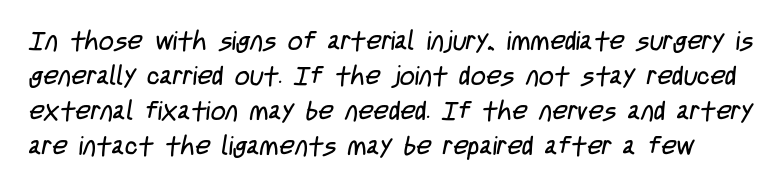
Q: Is the text bold? A: No.
Q: Is the text underlined? A: No.
Q: Is the spacing between letters normal or unusually wide? A: Normal.
Q: Is the spacing between lines tight, normal or loose? A: Normal.
